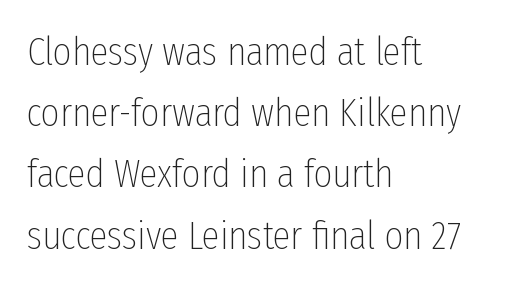
Bare-footed words on every line. The lines sit at an ordinary, default distance from one another. Quick note: not italic, upright. Letterform terminals end flat and unadorned throughout the passage. Is this a fixed-width face? No — the glyphs have proportional, varying widths. The compositor pushed each line to the left boundary.
